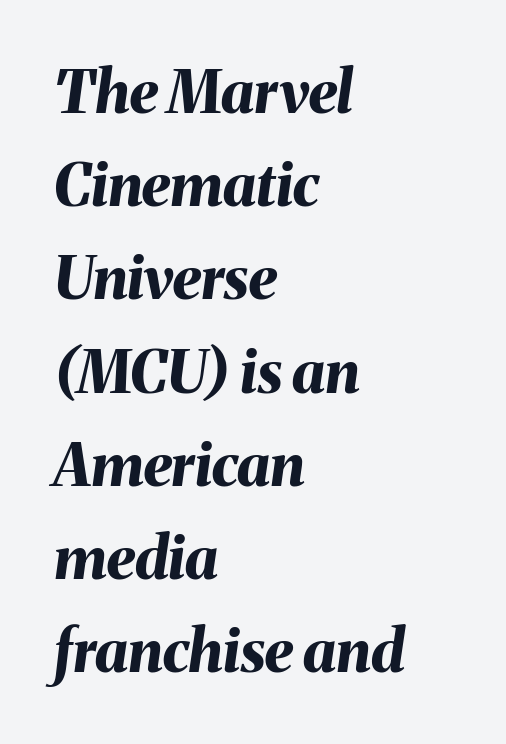
The image shows 59 px bold type, italic (leaning right); set left-aligned, normal line spacing (1.58x), normal letter spacing, not underlined; medium stroke contrast and a medium x-height.
